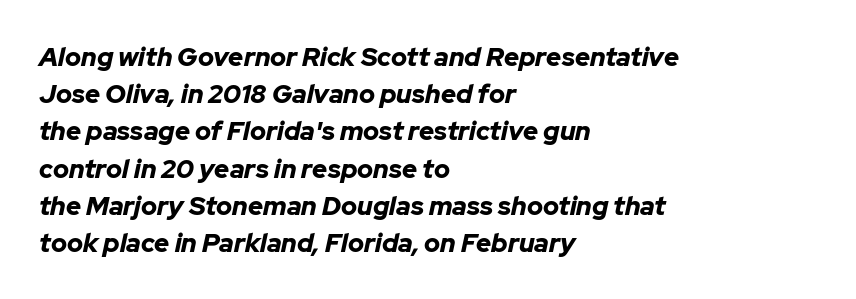
Q: Is the text bold? A: Yes.
Q: Is the text italic (slanted)? A: Yes, it leans right by about 12 degrees.
Q: Is the text underlined? A: No.
Q: How is the paragraph aligned? A: Left-aligned.
Q: Is the spacing between letters normal or unusually wide? A: Normal.
Q: Is the spacing between lines tight, normal or loose? A: Normal.
